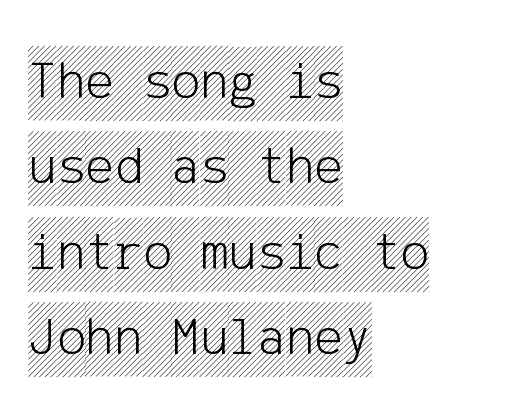
{"italic": "no", "width": "condensed", "x_height": "large", "underline": "no", "align": "left", "line_spacing": "normal", "line_spacing_ratio": 1.58, "letter_spacing": "normal", "letter_spacing_em": 0.0, "glyph_px": 54}
